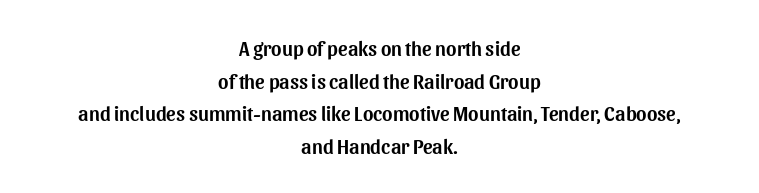
Students, note that the glyphs here touch the page at normal intervals. Rendered with straight, roman letterforms. The rendering uses a moderate line-height, typical for paragraphs. The typesetter chose a symmetrical, centered arrangement here. The specimen omits any rule beneath the text block's lines.
